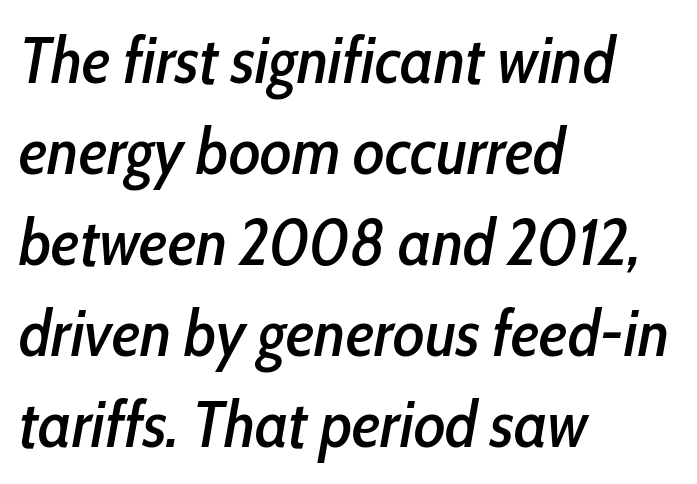
Honestly, the row spacing looks completely unremarkable. Standard letterfit; no display-style spreading of the glyphs. The passage shown leans; its letterforms are oblique. Has an underline been added? It has not.
